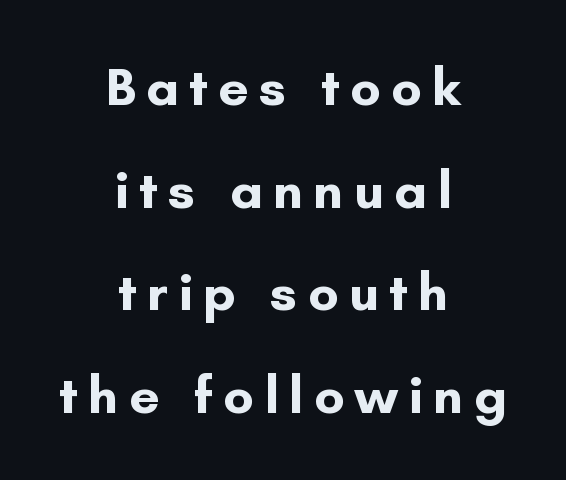
Q: Is the text bold? A: Yes.
Q: Is the text italic (slanted)? A: No, it is upright.
Q: Is the typeface a serif or a sans-serif typeface? A: Sans-serif.
Q: Is the text underlined? A: No.
Q: How is the paragraph aligned? A: Centered.
Q: Is the spacing between lines tight, normal or loose? A: Loose.
Q: Width (condensed, normal, or wide)? A: Normal.
Q: Stroke contrast? A: Low.
Q: x-height? A: Small.
Q: Monospaced? A: No.
